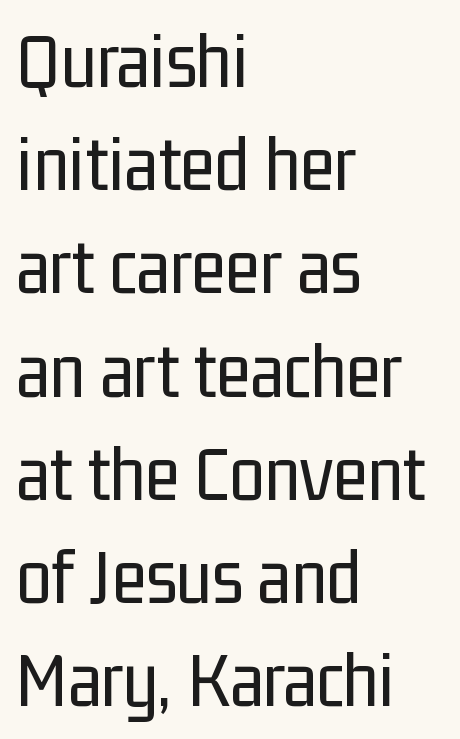
{"serif": "no", "italic": "no", "bold": "no", "weight": "regular", "width": "condensed", "stroke_contrast": "low", "x_height": "medium", "monospaced": "no", "underline": "no", "align": "left", "line_spacing": "normal", "line_spacing_ratio": 1.29, "letter_spacing": "normal", "letter_spacing_em": 0.0, "glyph_px": 80}
